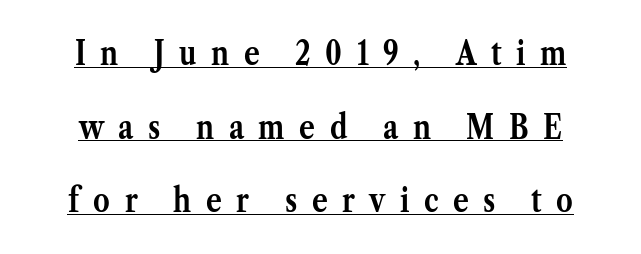
I'd describe the lettering as bold — thick and assertive. A continuous stroke trails under the words, as in a hyperlink. Posture: upright roman. Each letter keeps its own natural width here, so spacing adapts to shape.
